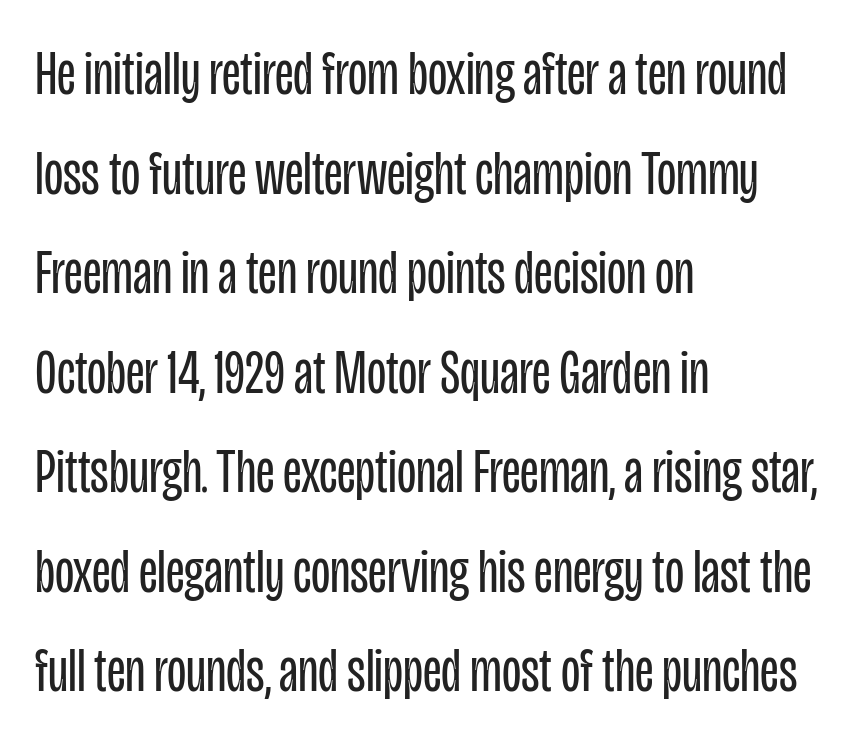
The image shows 63 px regular-weight, condensed sans-serif type, upright; set left-aligned, normal line spacing (1.58x), normal letter spacing, not underlined; low stroke contrast and a large x-height.
